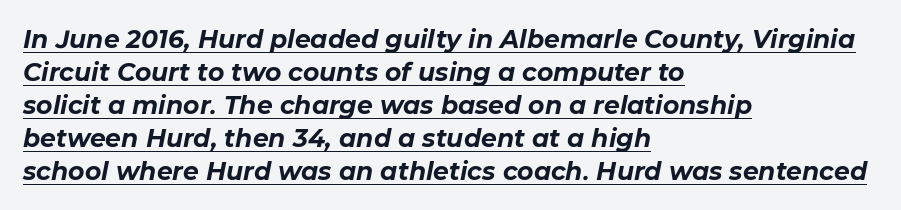
The image shows 25 px bold type, italic (leaning right); set left-aligned, normal line spacing (1.32x), normal letter spacing, underlined.
